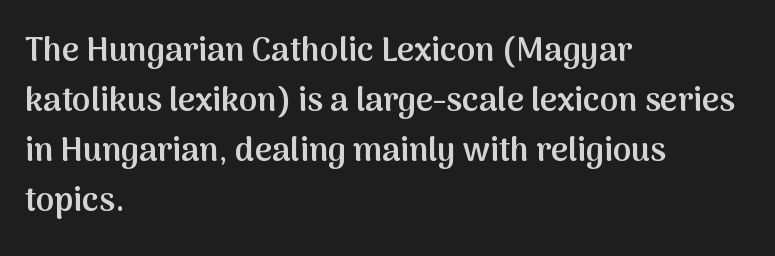
The image shows 33 px semibold sans-serif type, upright; set left-aligned, normal line spacing (1.52x), normal letter spacing, not underlined; medium stroke contrast and a medium x-height.
